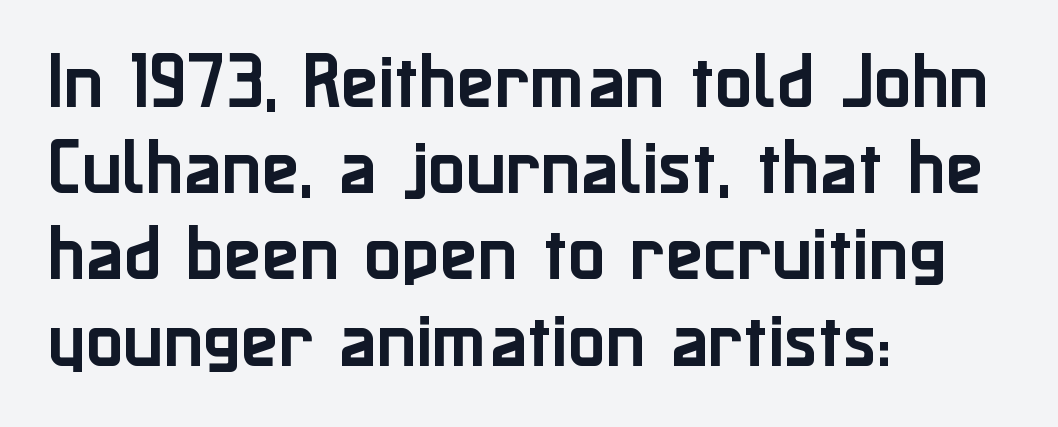
{"serif": "no", "italic": "no", "width": "normal", "stroke_contrast": "low", "x_height": "medium", "monospaced": "no", "underline": "no", "align": "left", "line_spacing": "normal", "line_spacing_ratio": 1.39, "letter_spacing": "normal", "letter_spacing_em": 0.0, "glyph_px": 62}
